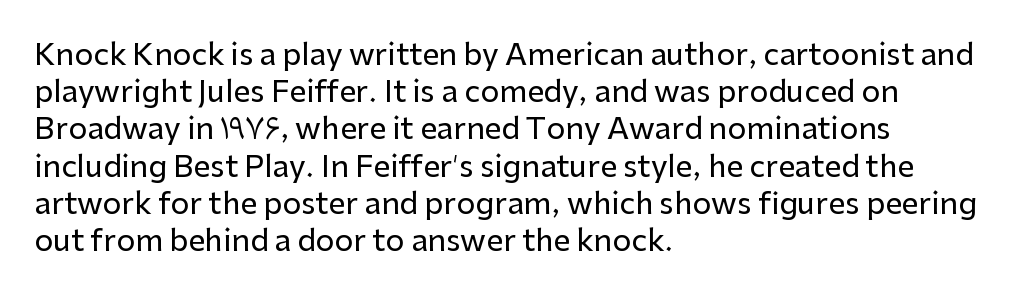
Q: Is the text italic (slanted)? A: No, it is upright.
Q: Is the typeface a serif or a sans-serif typeface? A: Sans-serif.
Q: Is the text underlined? A: No.
Q: How is the paragraph aligned? A: Left-aligned.
Q: Is the spacing between letters normal or unusually wide? A: Normal.
Q: Width (condensed, normal, or wide)? A: Normal.
Q: Stroke contrast? A: Low.
Q: x-height? A: Medium.
Q: Monospaced? A: No.
